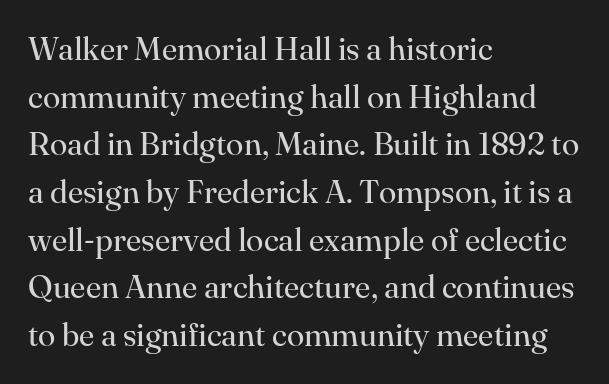
The image shows 32 px regular-weight serif type, upright; set left-aligned, normal line spacing (1.49x), normal letter spacing, not underlined; high stroke contrast and a small x-height.
